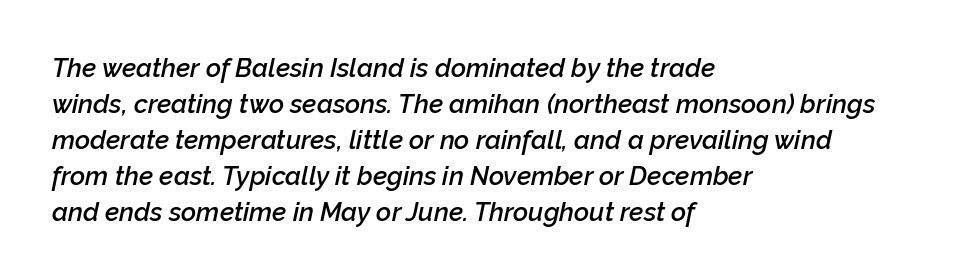
Baseline-to-baseline distance is the conventional proportion of letter height. You could call the tracking neutral — neither tight nor loose. The passage is arranged the way most books set body copy — flush left. When letters slant like this, we call the style italic. Beneath every word, the page is bare.
